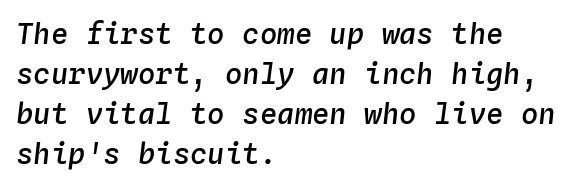
The image shows 29 px semibold type, italic (leaning right), monospaced; set left-aligned, normal line spacing (1.38x), normal letter spacing, not underlined; low stroke contrast and a medium x-height.
